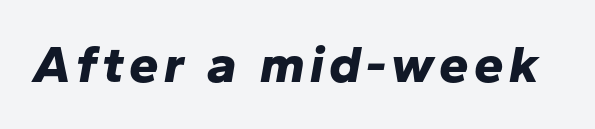
{"italic": "yes", "lean": "right", "slant_degrees": 10, "bold": "yes", "weight": "bold", "width": "normal", "stroke_contrast": "low", "x_height": "medium", "monospaced": "no", "underline": "no", "glyph_px": 53}
